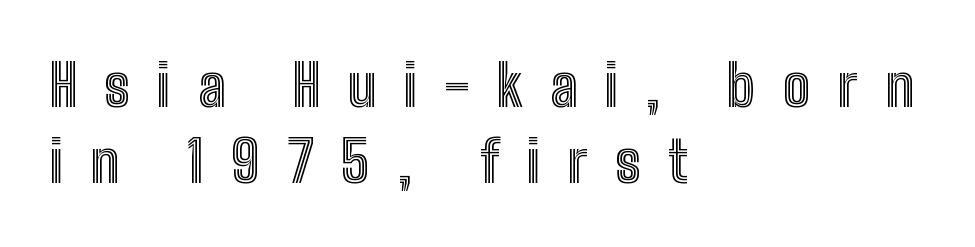
The image shows 57 px condensed type, upright; set left-aligned, normal line spacing (1.34x), unusually wide letter spacing (+0.48 em), not underlined; a medium x-height.
